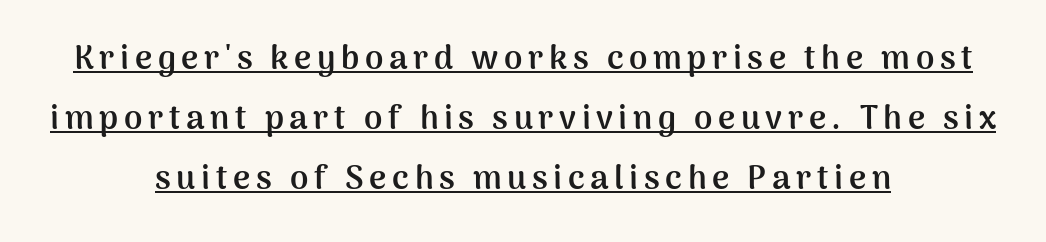
The image shows 33 px semibold sans-serif type, upright; set centered, line spacing 1.82x, underlined; medium stroke contrast and a medium x-height.
